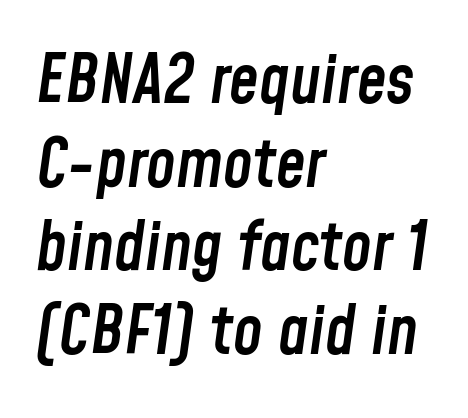
The rendering uses natural spacing where letterforms have individual widths. The specimen reads as italic at a glance. Descender tails drop into unmarked territory. Normally led — the rows are evenly, conventionally spaced.
